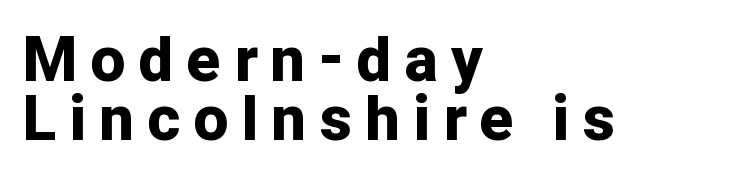
The image shows 61 px bold sans-serif type, upright; set left-aligned, tight line spacing (0.97x), unusually wide letter spacing (+0.23 em), not underlined; low stroke contrast and a medium x-height.
